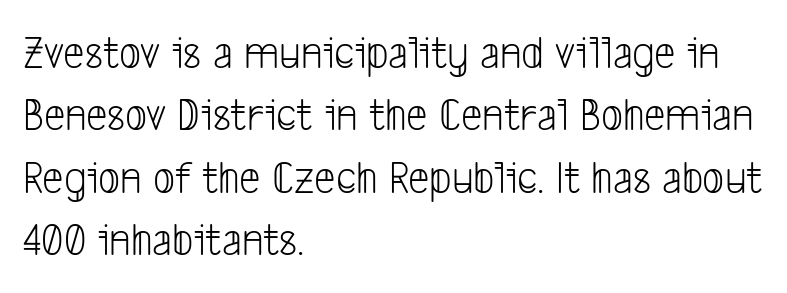
Q: Is the text bold? A: No.
Q: Is the typeface a serif or a sans-serif typeface? A: Sans-serif.
Q: Is the text underlined? A: No.
Q: How is the paragraph aligned? A: Left-aligned.
Q: Is the spacing between letters normal or unusually wide? A: Normal.
Q: Is the spacing between lines tight, normal or loose? A: Normal.
Q: Width (condensed, normal, or wide)? A: Condensed.
Q: Stroke contrast? A: Low.
Q: x-height? A: Medium.
Q: Monospaced? A: No.
